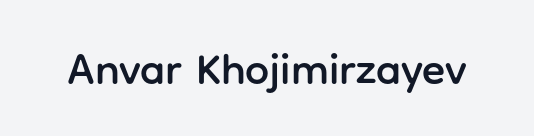
The image shows 43 px sans-serif type, upright; set normal letter spacing, not underlined; low stroke contrast and a medium x-height.
